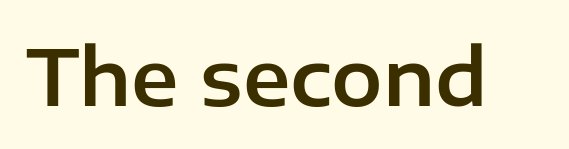
The image shows 77 px sans-serif type, upright; set normal letter spacing, not underlined; low stroke contrast and a medium x-height.
